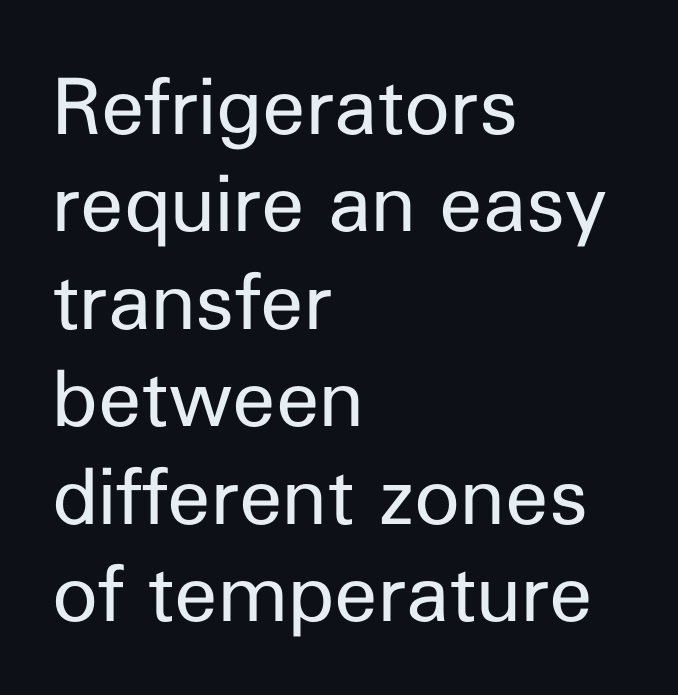
The image shows 78 px regular-weight sans-serif type, upright; set left-aligned, normal line spacing (1.25x), normal letter spacing, not underlined; low stroke contrast and a medium x-height.
